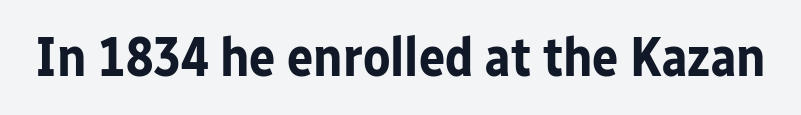
The image shows 55 px bold sans-serif type, upright; set normal letter spacing, not underlined; low stroke contrast and a medium x-height.
